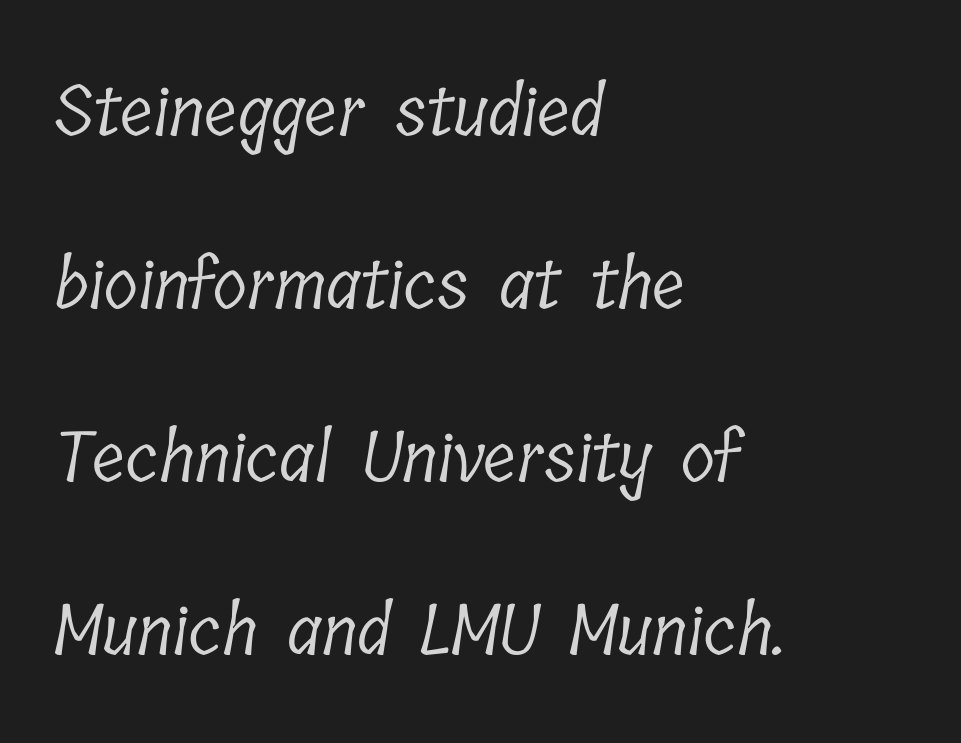
{"serif": "yes", "bold": "no", "weight": "light", "width": "condensed", "stroke_contrast": "low", "x_height": "medium", "monospaced": "no", "underline": "no", "align": "left", "line_spacing": "loose", "line_spacing_ratio": 2.47, "letter_spacing": "normal", "letter_spacing_em": 0.0, "glyph_px": 70}
